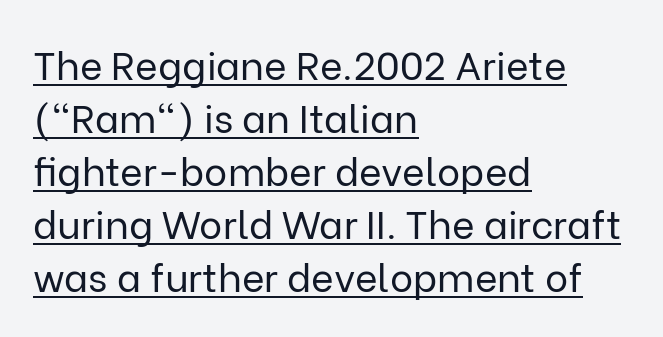
The image shows 39 px regular-weight sans-serif type, upright; set left-aligned, normal line spacing (1.36x), normal letter spacing, underlined; low stroke contrast and a medium x-height.
